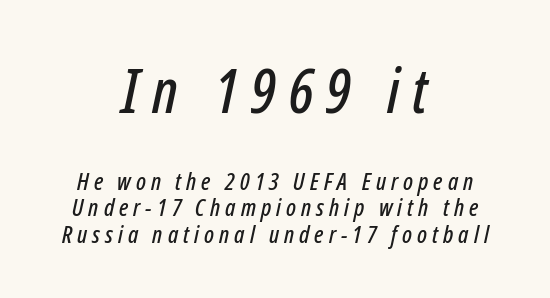
The image shows 61 px condensed type, italic (leaning right); set centered, tight line spacing (1.11x), unusually wide letter spacing (+0.21 em), not underlined; the first (top) block is 2.54x larger; low stroke contrast and a medium x-height.
